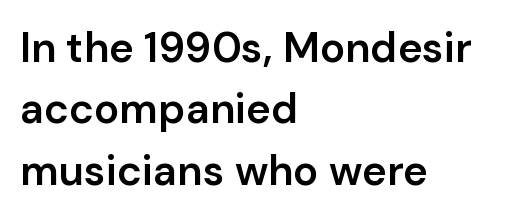
Q: Is the text bold? A: Semi-bold.
Q: Is the text italic (slanted)? A: No, it is upright.
Q: Is the typeface a serif or a sans-serif typeface? A: Sans-serif.
Q: Is the text underlined? A: No.
Q: How is the paragraph aligned? A: Left-aligned.
Q: Is the spacing between letters normal or unusually wide? A: Normal.
Q: Is the spacing between lines tight, normal or loose? A: Normal.
Q: Width (condensed, normal, or wide)? A: Normal.
Q: Stroke contrast? A: Low.
Q: x-height? A: Medium.
Q: Monospaced? A: No.
